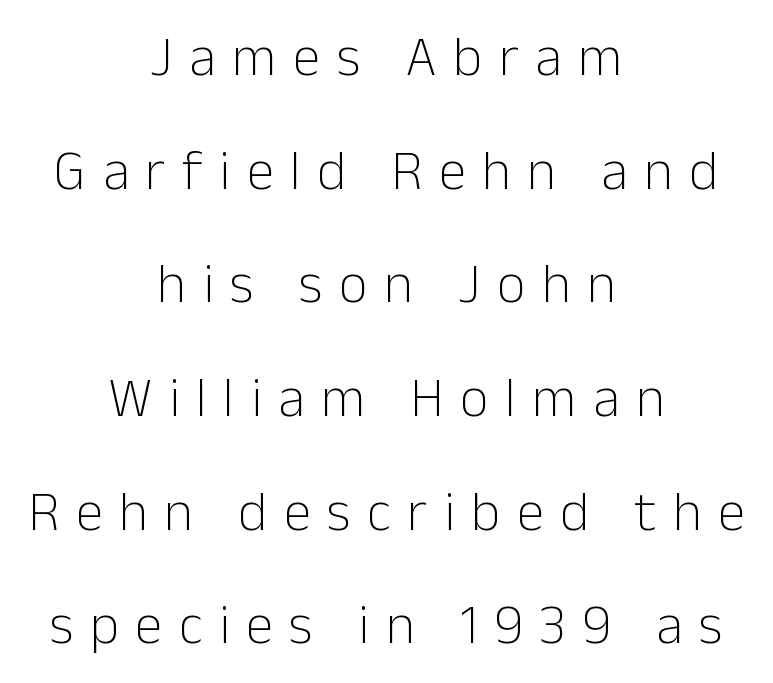
The image shows 56 px light sans-serif type, upright; set centered, loose line spacing (2.03x), unusually wide letter spacing (+0.29 em), not underlined; low stroke contrast and a medium x-height.
